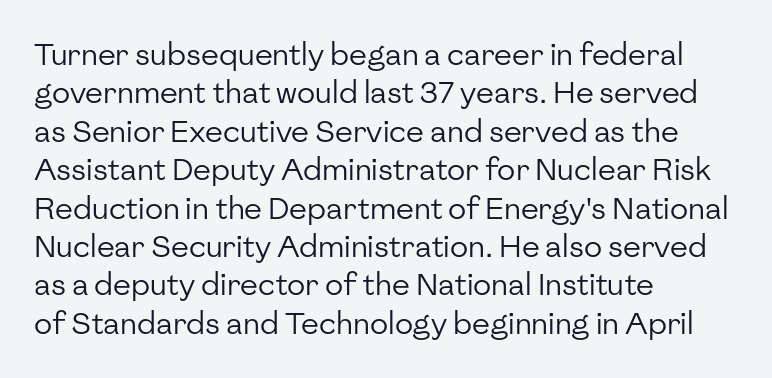
{"serif": "no", "italic": "no", "bold": "no", "weight": "regular", "width": "normal", "stroke_contrast": "low", "x_height": "medium", "monospaced": "no", "underline": "no", "align": "left", "line_spacing": "normal", "line_spacing_ratio": 1.28, "letter_spacing": "normal", "letter_spacing_em": 0.0, "glyph_px": 30}
